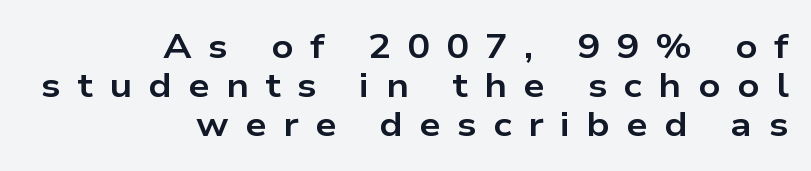
{"serif": "no", "italic": "no", "bold": "yes", "weight": "bold", "width": "wide", "stroke_contrast": "low", "x_height": "medium", "monospaced": "no", "underline": "no", "align": "right", "line_spacing": "tight", "line_spacing_ratio": 1.14, "letter_spacing": "wide", "letter_spacing_em": 0.48, "glyph_px": 34}
